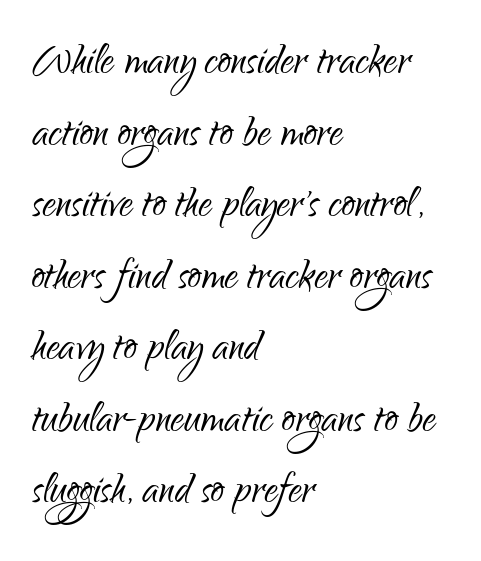
Q: Is the text bold? A: No.
Q: Is the text italic (slanted)? A: Yes.
Q: Is the typeface a serif or a sans-serif typeface? A: Sans-serif.
Q: Is the text underlined? A: No.
Q: How is the paragraph aligned? A: Left-aligned.
Q: Is the spacing between letters normal or unusually wide? A: Normal.
Q: Is the spacing between lines tight, normal or loose? A: Normal.
Q: Width (condensed, normal, or wide)? A: Condensed.
Q: Stroke contrast? A: Low.
Q: x-height? A: Small.
Q: Monospaced? A: No.
